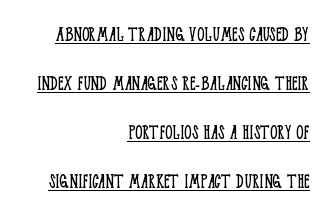
Q: Is the text bold? A: No.
Q: Is the text italic (slanted)? A: No, it is upright.
Q: Is the text underlined? A: Yes.
Q: How is the paragraph aligned? A: Right-aligned.
Q: Is the spacing between letters normal or unusually wide? A: Normal.
Q: Is the spacing between lines tight, normal or loose? A: Loose.
